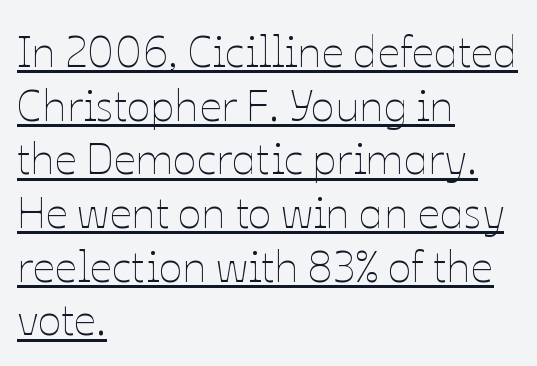
The image shows 44 px thin type, upright; set left-aligned, line spacing 1.22x, normal letter spacing, underlined; low stroke contrast and a medium x-height.
